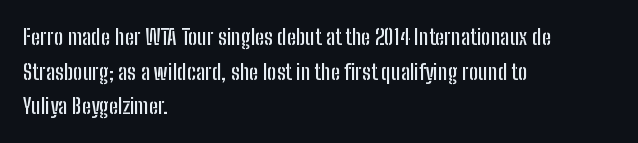
The image shows 22 px text type, upright; set left-aligned, normal line spacing (1.57x), normal letter spacing, not underlined.
